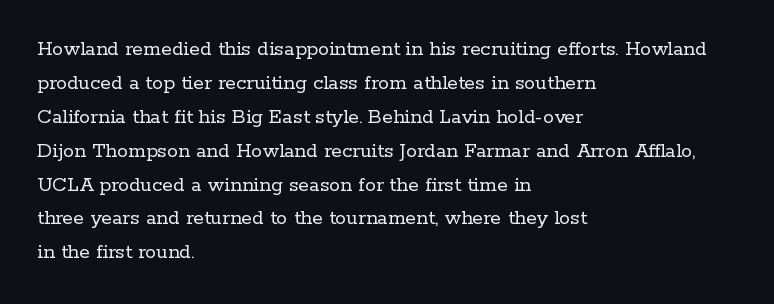
{"italic": "no", "bold": "no", "underline": "no", "align": "left", "line_spacing": "normal", "line_spacing_ratio": 1.54, "letter_spacing": "normal", "letter_spacing_em": 0.0, "glyph_px": 22}
